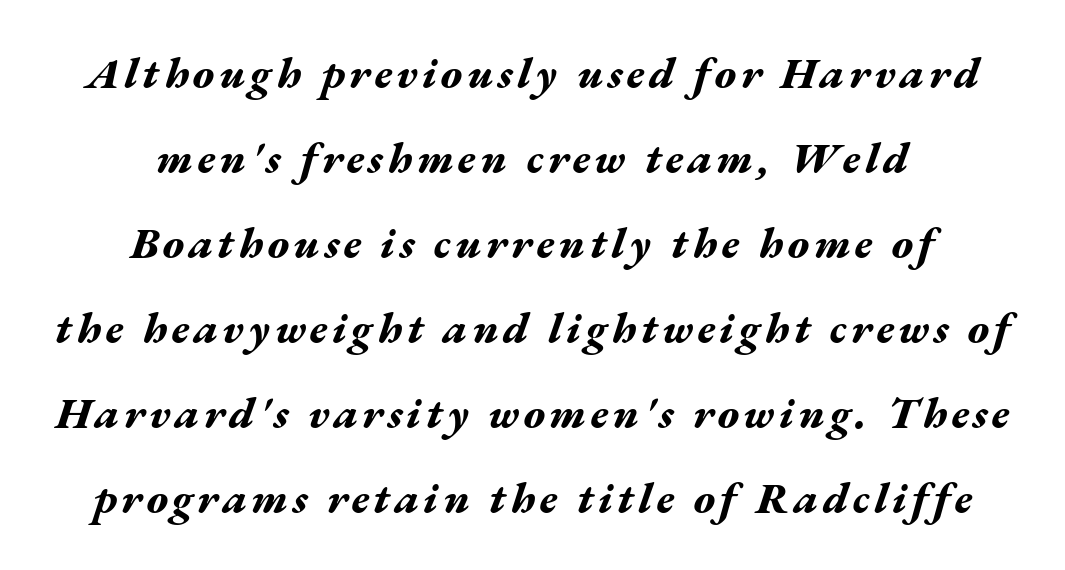
The letters advance in unequal steps, a hallmark of proportional type. There's an unmistakable incline to the writing here. Underline: absent. What's the leading like? Stretched, with rows far apart. Every letter is thick-stroked: bold, no question. One-word summary of the alignment: center.
